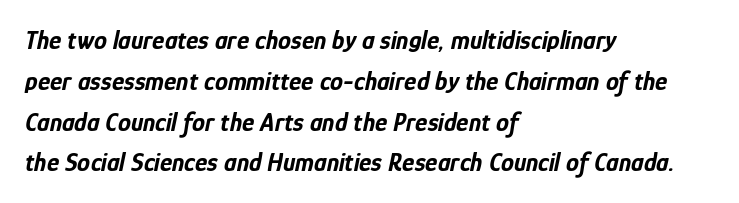
{"italic": "yes", "lean": "right", "slant_degrees": 12, "bold": "yes", "underline": "no", "align": "left", "line_spacing": "normal", "line_spacing_ratio": 1.57, "letter_spacing": "normal", "letter_spacing_em": 0.0, "glyph_px": 26}
